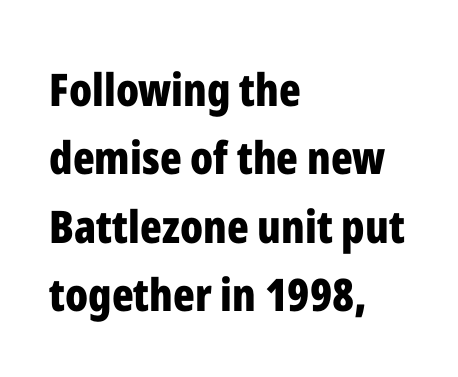
The image shows 45 px bold, condensed sans-serif type, upright; set left-aligned, normal line spacing (1.52x), normal letter spacing, not underlined; low stroke contrast and a medium x-height.
